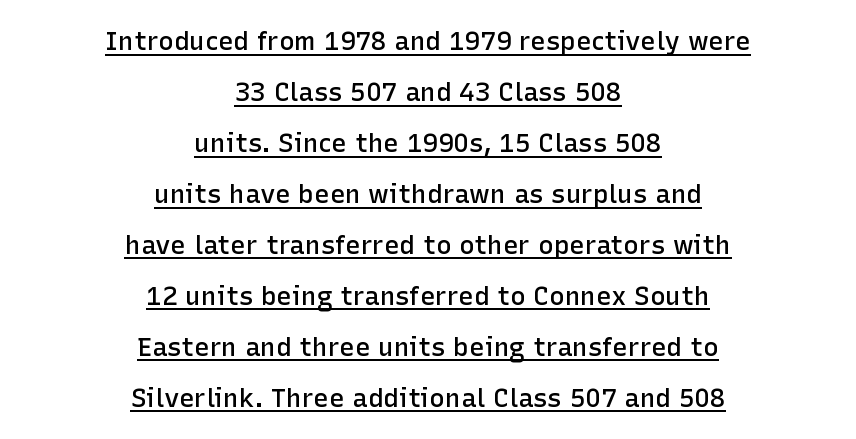
{"italic": "no", "bold": "semi", "underline": "yes", "align": "center", "line_spacing": "loose", "line_spacing_ratio": 1.96, "letter_spacing": "normal", "letter_spacing_em": 0.0, "glyph_px": 26}
